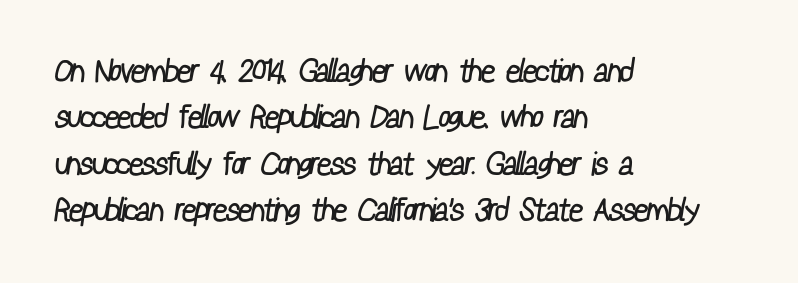
Q: Is the text bold? A: No.
Q: Is the typeface a serif or a sans-serif typeface? A: Sans-serif.
Q: Is the text underlined? A: No.
Q: How is the paragraph aligned? A: Left-aligned.
Q: Is the spacing between letters normal or unusually wide? A: Normal.
Q: Is the spacing between lines tight, normal or loose? A: Normal.
Q: Width (condensed, normal, or wide)? A: Condensed.
Q: Stroke contrast? A: Low.
Q: x-height? A: Medium.
Q: Monospaced? A: No.
